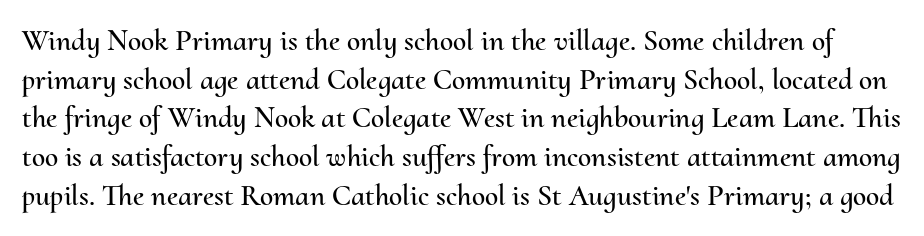
Underline: absent. Students, note that the glyphs here touch the page at normal intervals. What's the leading like? Ordinary, nothing unusual. Character widths vary here, with narrow letters taking less room than wide ones. The lettering holds an erect, upright posture throughout.
